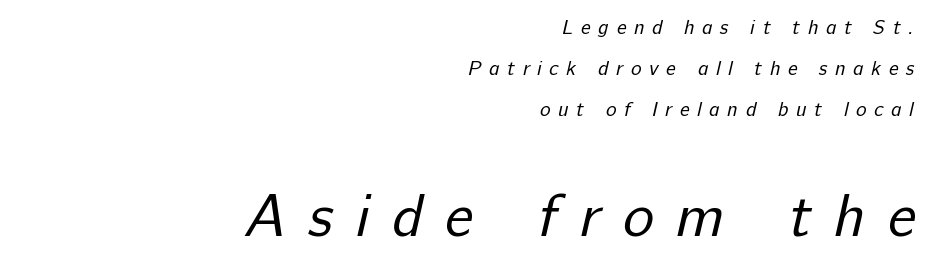
{"serif": "no", "bold": "no", "weight": "regular", "width": "normal", "stroke_contrast": "low", "x_height": "medium", "monospaced": "no", "underline": "no", "align": "right", "line_spacing": "loose", "line_spacing_ratio": 2.05, "letter_spacing": "wide", "letter_spacing_em": 0.38, "larger_block": "second", "size_ratio": 2.95, "glyph_px": 59}
